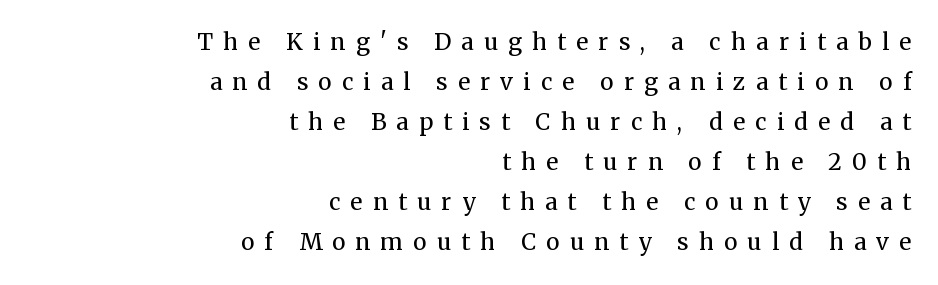
The image shows 23 px text type, upright; set right-aligned, line spacing 1.74x, unusually wide letter spacing (+0.45 em), not underlined.
